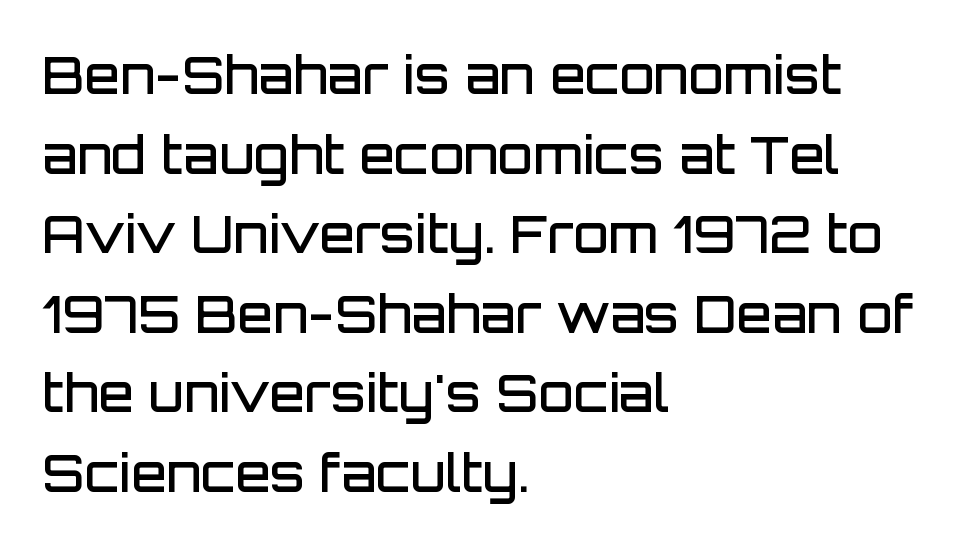
Q: Is the text bold? A: Semi-bold.
Q: Is the text italic (slanted)? A: No, it is upright.
Q: Is the typeface a serif or a sans-serif typeface? A: Sans-serif.
Q: Is the text underlined? A: No.
Q: How is the paragraph aligned? A: Left-aligned.
Q: Is the spacing between letters normal or unusually wide? A: Normal.
Q: Is the spacing between lines tight, normal or loose? A: Normal.
Q: Width (condensed, normal, or wide)? A: Normal.
Q: Stroke contrast? A: Low.
Q: x-height? A: Large.
Q: Monospaced? A: No.
